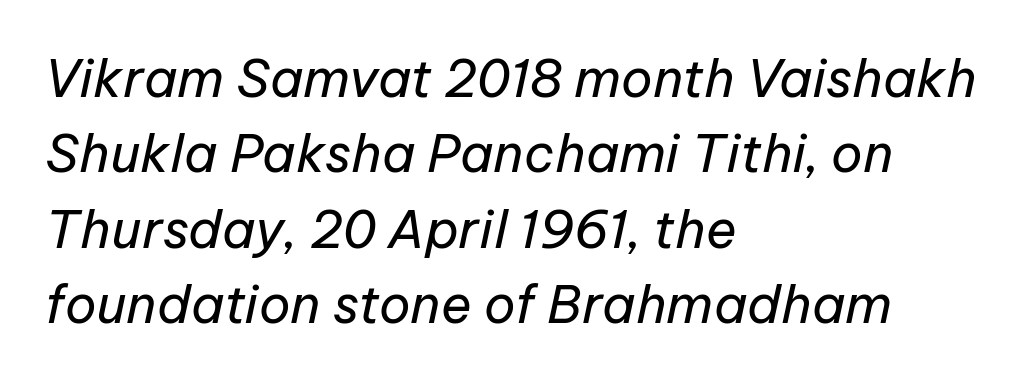
{"italic": "yes", "lean": "right", "slant_degrees": 12, "bold": "no", "weight": "regular", "width": "normal", "stroke_contrast": "low", "x_height": "medium", "monospaced": "no", "underline": "no", "align": "left", "line_spacing": "normal", "line_spacing_ratio": 1.45, "letter_spacing": "normal", "letter_spacing_em": 0.0, "glyph_px": 52}
